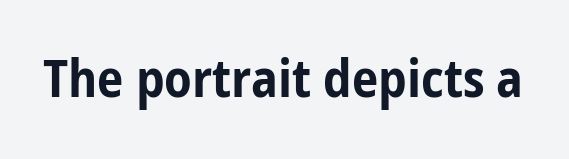
Q: Is the text bold? A: Yes.
Q: Is the text italic (slanted)? A: No, it is upright.
Q: Is the typeface a serif or a sans-serif typeface? A: Sans-serif.
Q: Is the text underlined? A: No.
Q: Is the spacing between letters normal or unusually wide? A: Normal.
Q: Width (condensed, normal, or wide)? A: Condensed.
Q: Stroke contrast? A: Low.
Q: x-height? A: Medium.
Q: Monospaced? A: No.
